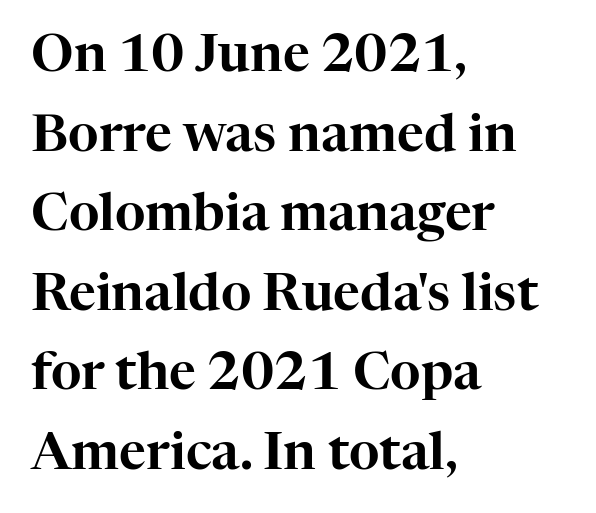
Q: Is the text italic (slanted)? A: No, it is upright.
Q: Is the typeface a serif or a sans-serif typeface? A: Serif.
Q: Is the text underlined? A: No.
Q: How is the paragraph aligned? A: Left-aligned.
Q: Is the spacing between letters normal or unusually wide? A: Normal.
Q: Is the spacing between lines tight, normal or loose? A: Normal.
Q: Width (condensed, normal, or wide)? A: Normal.
Q: Stroke contrast? A: High.
Q: x-height? A: Medium.
Q: Monospaced? A: No.
